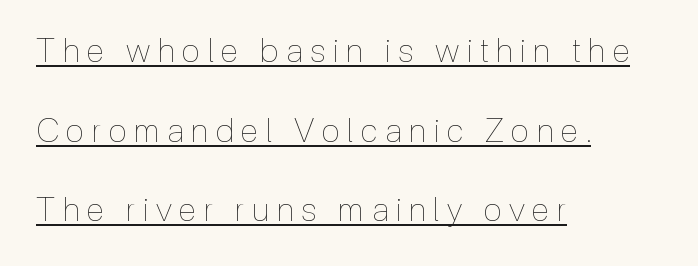
The image shows 33 px thin, condensed type, upright; set left-aligned, loose line spacing (2.41x), unusually wide letter spacing (+0.23 em), underlined; a medium x-height.
